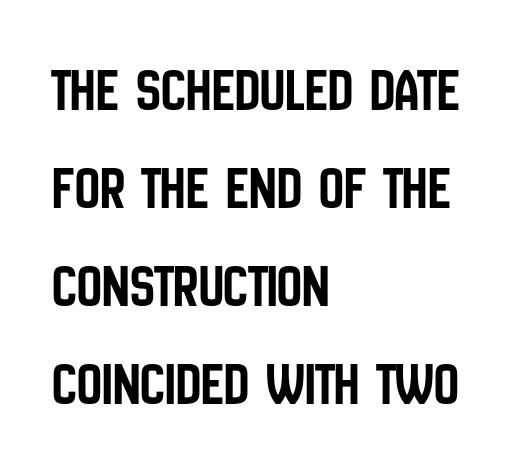
The horizontal fit of the characters is conventional and even. The text was rendered using a sans face with plain stroke endings. The lettering holds an erect, upright posture throughout. Has an underline been added? It has not.
